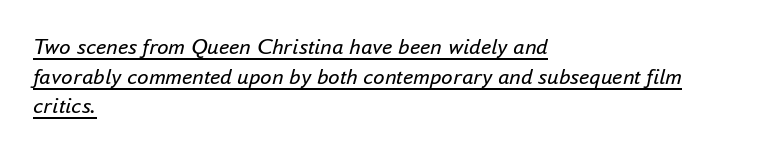
Underline: present. Posture: slanted. Think standard paragraph weight, or any step lighter than that. Does the leading feel generous? No, just average.
